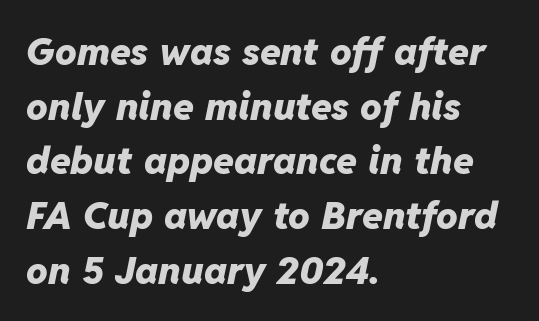
Q: Is the text bold? A: Yes.
Q: Is the text italic (slanted)? A: Yes, it leans right by about 11 degrees.
Q: Is the text underlined? A: No.
Q: How is the paragraph aligned? A: Left-aligned.
Q: Is the spacing between letters normal or unusually wide? A: Normal.
Q: Is the spacing between lines tight, normal or loose? A: Normal.
Q: Width (condensed, normal, or wide)? A: Normal.
Q: Stroke contrast? A: Low.
Q: x-height? A: Medium.
Q: Monospaced? A: No.
